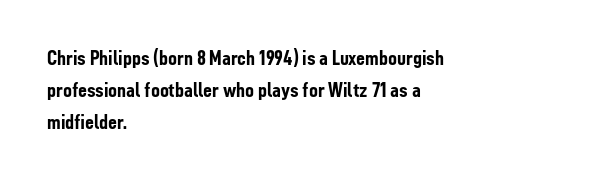
{"italic": "no", "bold": "yes", "underline": "no", "align": "left", "line_spacing": "normal", "line_spacing_ratio": 1.45, "letter_spacing": "normal", "letter_spacing_em": 0.0, "glyph_px": 22}
